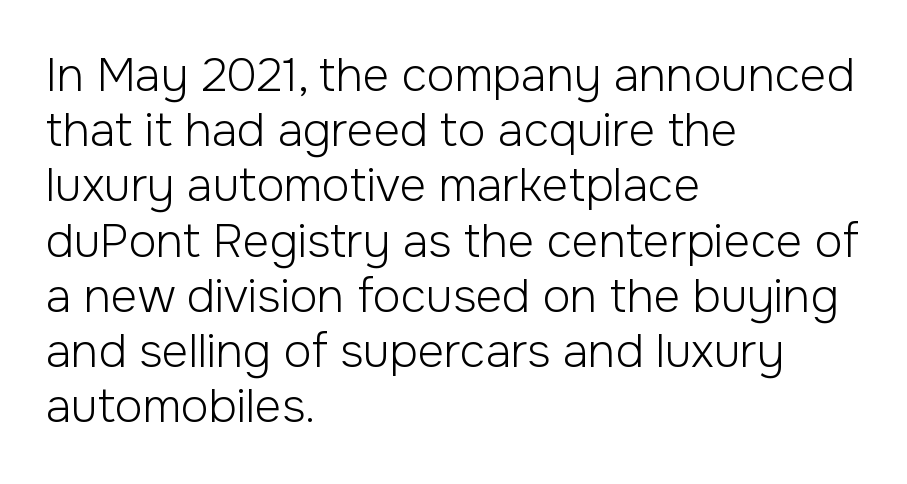
Each stroke keeps to a modest, everyday thickness or less. In terms of letterspacing, this is plain default setting. Do the characters align in a grid? No, the font is proportional. Italic? Not at all — the glyphs are vertical. This sample uses a sans-serif face. The rag falls on the right side of this text block.
